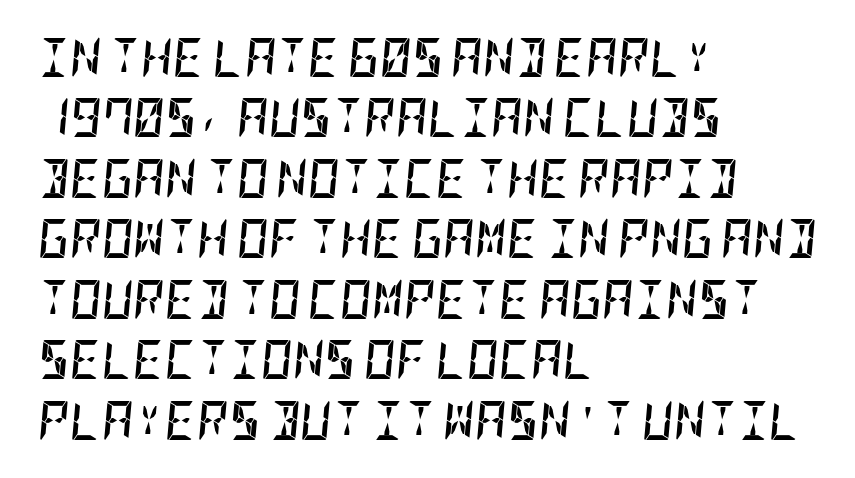
Q: Is the text bold? A: Yes.
Q: Is the text italic (slanted)? A: Yes, it leans right by about 5 degrees.
Q: Is the text underlined? A: No.
Q: How is the paragraph aligned? A: Left-aligned.
Q: Is the spacing between letters normal or unusually wide? A: Normal.
Q: Is the spacing between lines tight, normal or loose? A: Normal.
Q: Width (condensed, normal, or wide)? A: Condensed.
Q: Stroke contrast? A: Low.
Q: x-height? A: Large.
